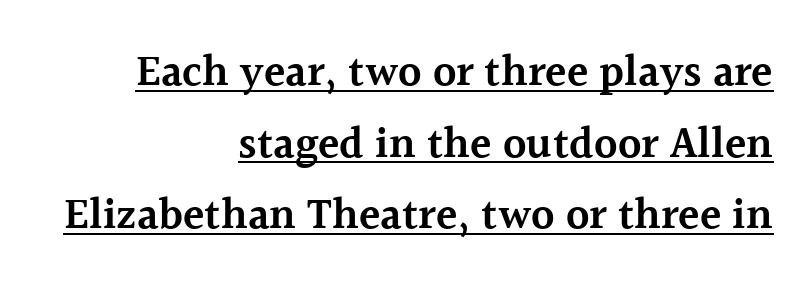
A typesetter would call this proportional, since set widths differ per character. The glyphs in this specimen are seriffed. Designer's note — italics off, roman on. The type is set solid horizontally, with unmodified tracking.
